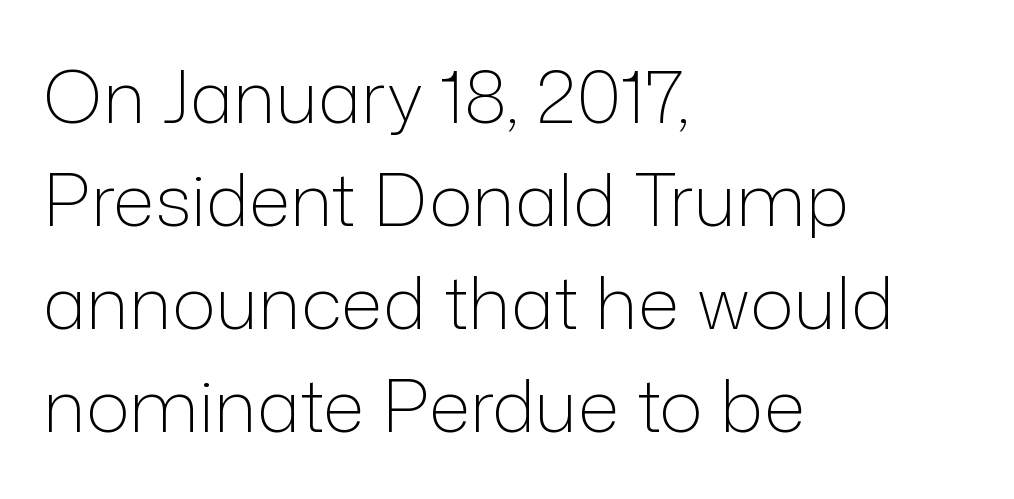
The image shows 73 px light sans-serif type, upright; set left-aligned, normal line spacing (1.41x), normal letter spacing, not underlined; low stroke contrast and a medium x-height.
